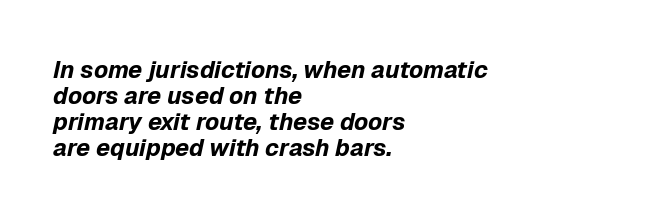
Q: Is the text bold? A: Yes.
Q: Is the text italic (slanted)? A: Yes, it leans right by about 12 degrees.
Q: Is the text underlined? A: No.
Q: How is the paragraph aligned? A: Left-aligned.
Q: Is the spacing between letters normal or unusually wide? A: Normal.
Q: Is the spacing between lines tight, normal or loose? A: Tight.
